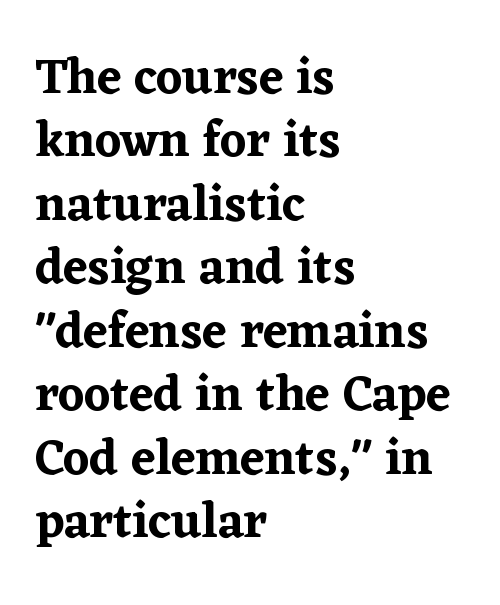
The image shows 50 px serif type, upright; set left-aligned, normal line spacing (1.27x), normal letter spacing, not underlined; low stroke contrast and a medium x-height.
